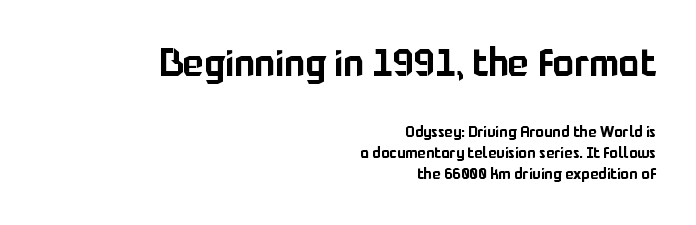
Q: Is the text italic (slanted)? A: No, it is upright.
Q: Is the typeface a serif or a sans-serif typeface? A: Sans-serif.
Q: Is the text underlined? A: No.
Q: How is the paragraph aligned? A: Right-aligned.
Q: Is the spacing between letters normal or unusually wide? A: Normal.
Q: Is the spacing between lines tight, normal or loose? A: Normal.
Q: Which block of text is set in a larger size, the first (top) or the second (bottom)? A: The first (top) one.
Q: Width (condensed, normal, or wide)? A: Normal.
Q: Stroke contrast? A: Low.
Q: x-height? A: Medium.
Q: Monospaced? A: No.
